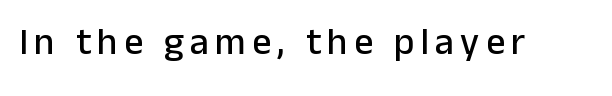
Note the varied advance widths — an 'i' is clearly narrower than an 'm'. Each letter's strokes conclude bluntly, with no projecting serifs. You can tell it's not italic because the verticals are truly vertical. Lines of text with bare space underneath.
